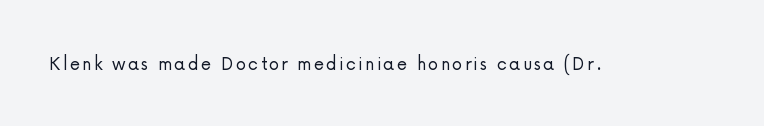
{"italic": "no", "bold": "no", "underline": "no", "glyph_px": 21}
